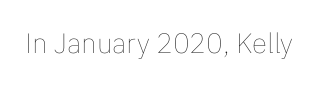
The image shows 28 px thin type, upright; set normal letter spacing, not underlined; low stroke contrast and a medium x-height.
